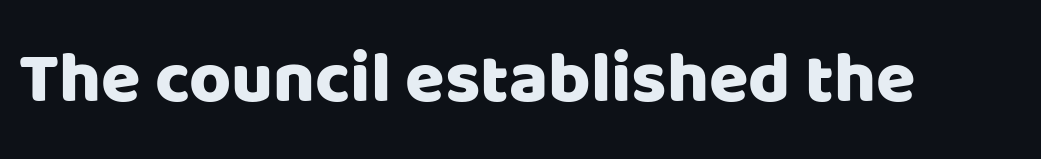
Q: Is the text italic (slanted)? A: No, it is upright.
Q: Is the typeface a serif or a sans-serif typeface? A: Sans-serif.
Q: Is the text underlined? A: No.
Q: Is the spacing between letters normal or unusually wide? A: Normal.
Q: Width (condensed, normal, or wide)? A: Normal.
Q: Stroke contrast? A: Low.
Q: x-height? A: Large.
Q: Monospaced? A: No.
